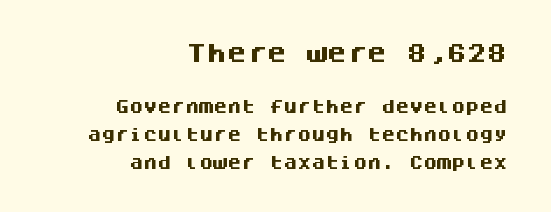
One glance says open: line gaps are wider than usual. Every stem runs plumb, perpendicular to the baseline. This rendering leaves character spacing at its baseline value. Honestly, there is no underline to notice here at all.
